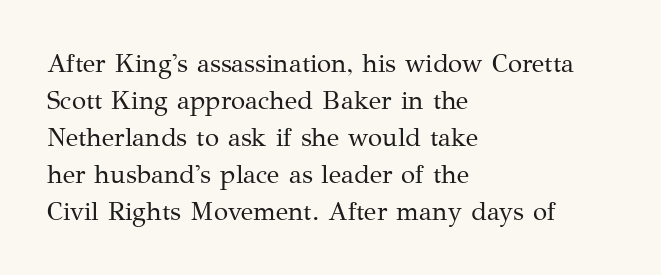
Rule under the text: the space is simply empty. The tracking reads as untouched default to a designer's eye. Compared with a typical body face, this is equally light or lighter still. A student would call this left alignment; a typographer would say flush left, rag right. The rows are spaced the way most documents space them.
